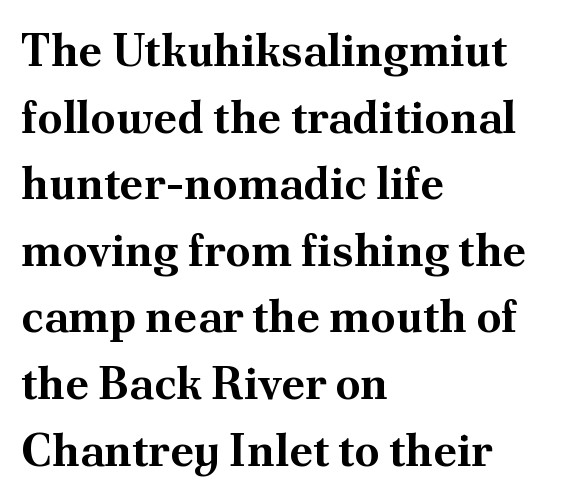
Is the letter spacing exaggerated? No — it looks like the ordinary default. A clean baseline with only descenders dipping below it. The ragged edge is on the right, which tells us the setting is flush left. Regarding leading, the lines here are spaced in the standard way. A typesetter would call this proportional, since set widths differ per character. Heavy, bold letterforms.
